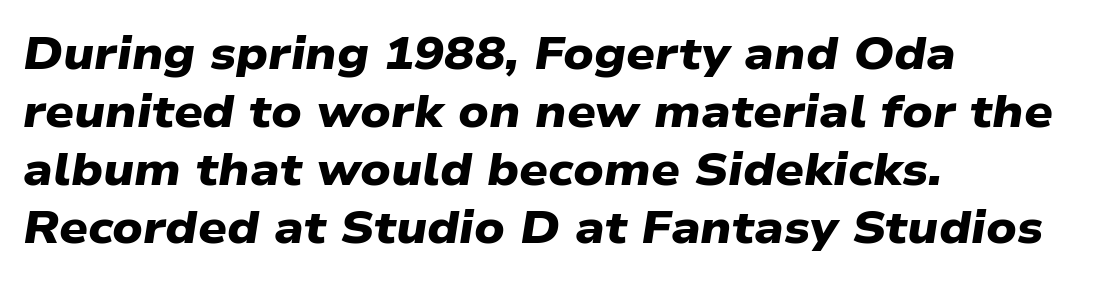
Q: Is the text bold? A: Yes.
Q: Is the typeface a serif or a sans-serif typeface? A: Sans-serif.
Q: Is the text underlined? A: No.
Q: How is the paragraph aligned? A: Left-aligned.
Q: Is the spacing between letters normal or unusually wide? A: Normal.
Q: Is the spacing between lines tight, normal or loose? A: Normal.
Q: Width (condensed, normal, or wide)? A: Wide.
Q: Stroke contrast? A: Low.
Q: x-height? A: Medium.
Q: Monospaced? A: No.
